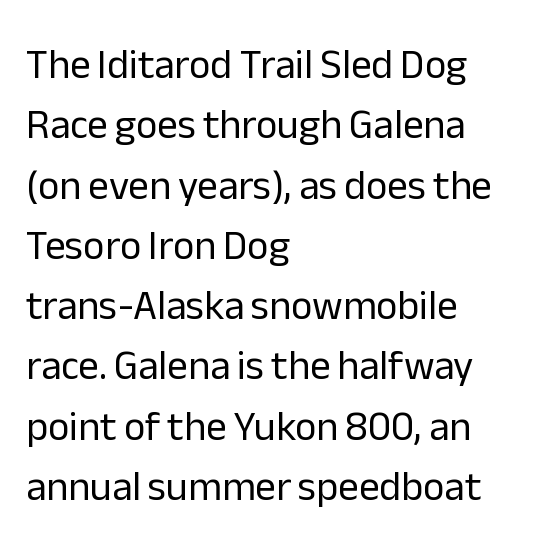
The image shows 41 px regular-weight sans-serif type, upright; set left-aligned, normal line spacing (1.47x), normal letter spacing, not underlined; low stroke contrast and a medium x-height.
